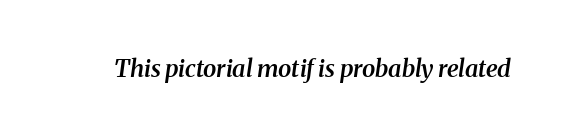
{"italic": "yes", "lean": "right", "slant_degrees": 8, "bold": "semi", "underline": "no", "letter_spacing": "normal", "letter_spacing_em": 0.0, "glyph_px": 24}
